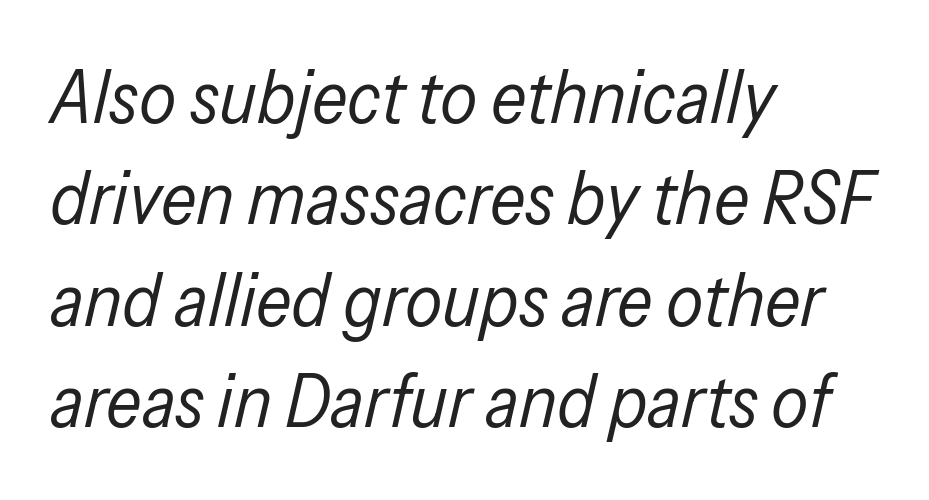
Q: Is the text bold? A: No.
Q: Is the text italic (slanted)? A: Yes, it leans right by about 13 degrees.
Q: Is the text underlined? A: No.
Q: How is the paragraph aligned? A: Left-aligned.
Q: Is the spacing between letters normal or unusually wide? A: Normal.
Q: Is the spacing between lines tight, normal or loose? A: Normal.
Q: Width (condensed, normal, or wide)? A: Condensed.
Q: Stroke contrast? A: Low.
Q: x-height? A: Medium.
Q: Monospaced? A: No.
